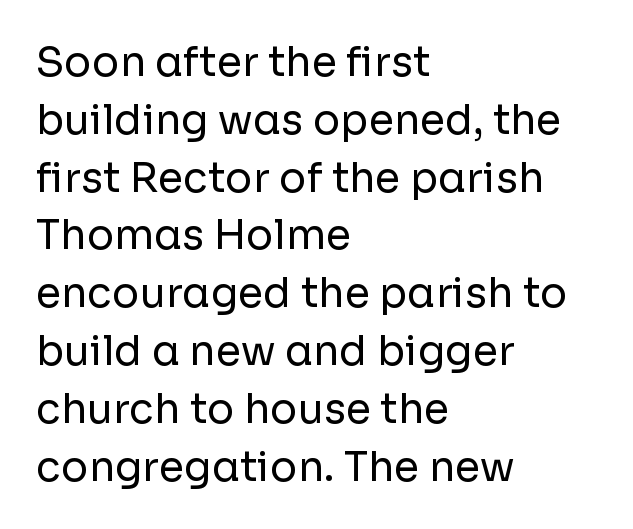
The image shows 41 px regular-weight sans-serif type, upright; set left-aligned, normal line spacing (1.41x), normal letter spacing, not underlined; low stroke contrast and a medium x-height.
